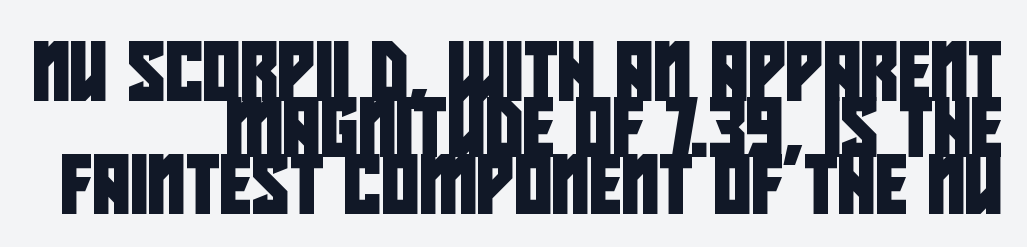
Q: Is the typeface a serif or a sans-serif typeface? A: Sans-serif.
Q: Is the text underlined? A: No.
Q: How is the paragraph aligned? A: Right-aligned.
Q: Is the spacing between letters normal or unusually wide? A: Normal.
Q: Is the spacing between lines tight, normal or loose? A: Tight.
Q: Width (condensed, normal, or wide)? A: Condensed.
Q: Stroke contrast? A: Low.
Q: x-height? A: Large.
Q: Monospaced? A: No.
